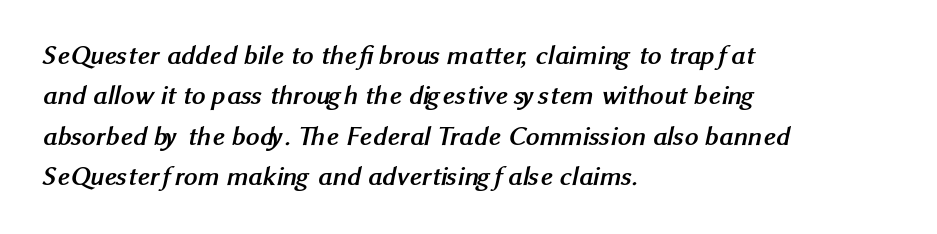
{"bold": "yes", "underline": "no", "align": "left", "line_spacing": "normal", "line_spacing_ratio": 1.5, "letter_spacing": "normal", "letter_spacing_em": 0.0, "glyph_px": 27}
